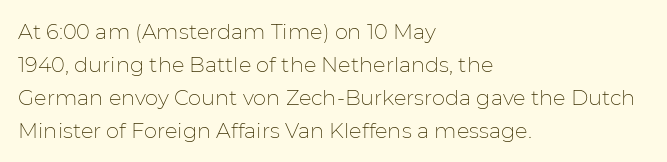
{"italic": "no", "bold": "no", "underline": "no", "align": "left", "line_spacing": "normal", "line_spacing_ratio": 1.57, "letter_spacing": "normal", "letter_spacing_em": 0.0, "glyph_px": 21}
